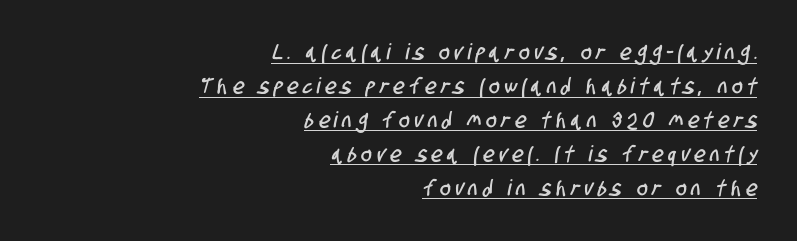
{"underline": "yes", "align": "right", "line_spacing": "normal", "line_spacing_ratio": 1.54, "letter_spacing": "wide", "letter_spacing_em": 0.23, "glyph_px": 22}
